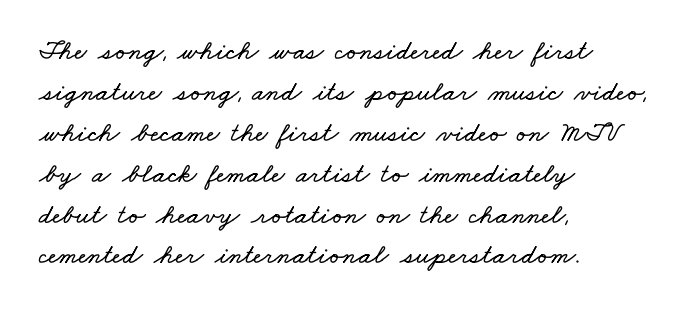
Type without underlining. The setting favours the left margin, as ordinary paragraphs usually do. Characters follow at the spacing the type designer built in. The lines sit at an ordinary, default distance from one another. Spacing verdict: proportional, widths tailored to each character.
